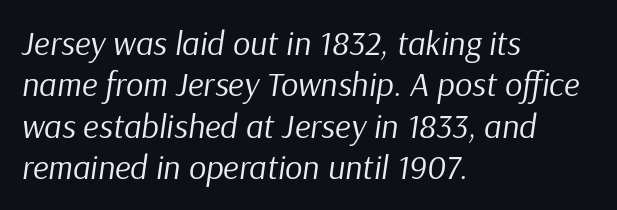
The image shows 34 px regular-weight type, italic (leaning right); set left-aligned, line spacing 1.22x, normal letter spacing, not underlined; low stroke contrast and a medium x-height.
